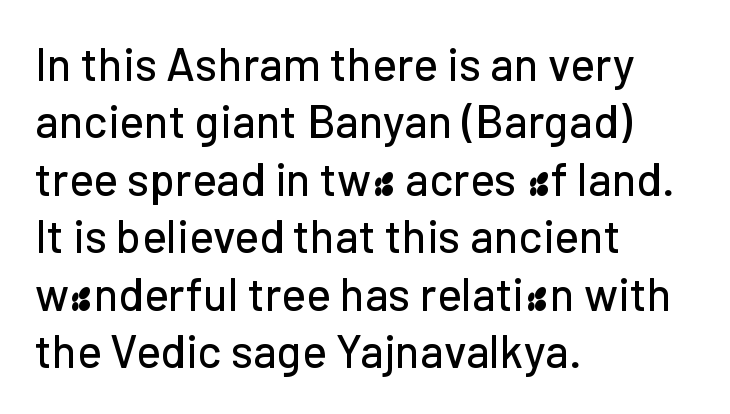
Baseline-to-baseline distance is the conventional proportion of letter height. The ragged edge is on the right, which tells us the setting is flush left. The foot of each line stays bare and open. Each letter's strokes conclude bluntly, with no projecting serifs. The passage shown has conventional tracking throughout.
